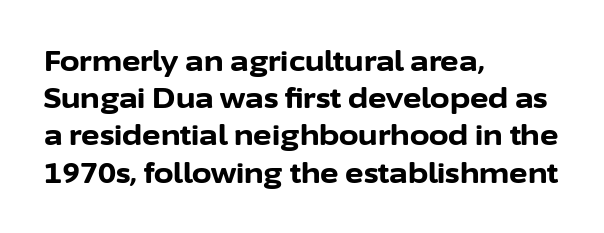
Q: Is the text bold? A: Yes.
Q: Is the text italic (slanted)? A: No, it is upright.
Q: Is the typeface a serif or a sans-serif typeface? A: Sans-serif.
Q: Is the text underlined? A: No.
Q: How is the paragraph aligned? A: Left-aligned.
Q: Is the spacing between letters normal or unusually wide? A: Normal.
Q: Is the spacing between lines tight, normal or loose? A: Normal.
Q: Width (condensed, normal, or wide)? A: Normal.
Q: Stroke contrast? A: Low.
Q: x-height? A: Medium.
Q: Monospaced? A: No.
